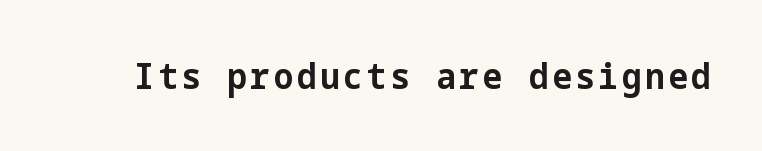
Q: Is the text bold? A: Yes.
Q: Is the text italic (slanted)? A: No, it is upright.
Q: Is the typeface a serif or a sans-serif typeface? A: Sans-serif.
Q: Is the text underlined? A: No.
Q: Width (condensed, normal, or wide)? A: Normal.
Q: Stroke contrast? A: Low.
Q: x-height? A: Medium.
